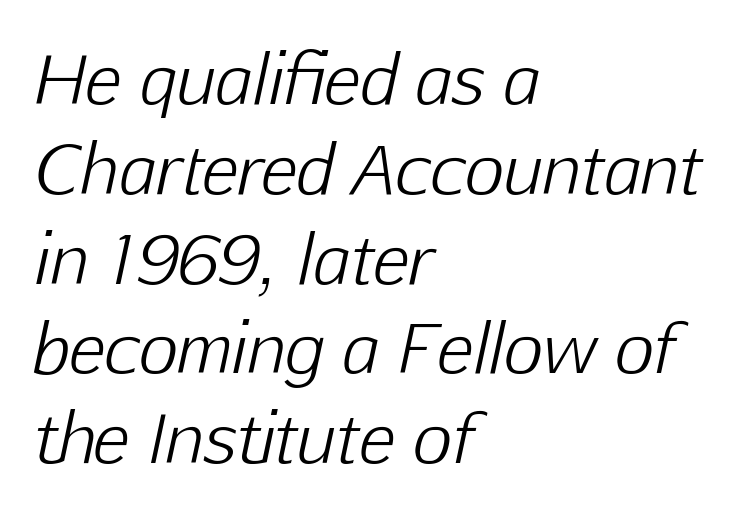
Does the leading feel generous? No, just average. Words appear dense and cohesive because spacing is normal. Quick note: italic. Does the copy run flush right? No — it runs flush left. The space beneath each line is pristine and unruled.
